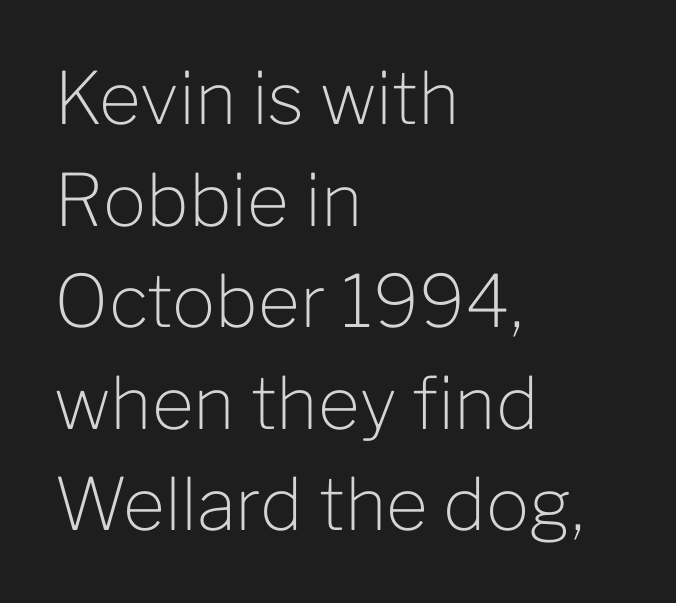
{"serif": "no", "italic": "no", "bold": "no", "weight": "light", "width": "normal", "stroke_contrast": "low", "x_height": "medium", "monospaced": "no", "underline": "no", "align": "left", "line_spacing": "normal", "line_spacing_ratio": 1.41, "letter_spacing": "normal", "letter_spacing_em": 0.0, "glyph_px": 72}
